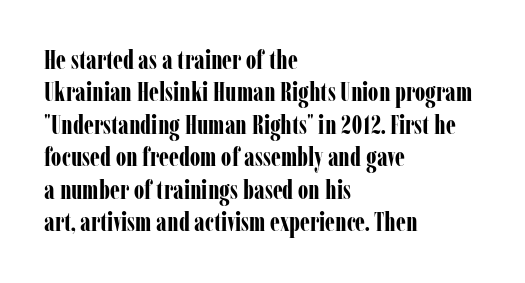
Q: Is the text bold? A: Yes.
Q: Is the text italic (slanted)? A: No, it is upright.
Q: Is the text underlined? A: No.
Q: How is the paragraph aligned? A: Left-aligned.
Q: Is the spacing between letters normal or unusually wide? A: Normal.
Q: Is the spacing between lines tight, normal or loose? A: Normal.
